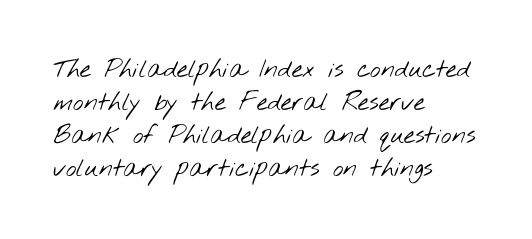
The image shows 25 px text type; set left-aligned, normal line spacing (1.32x), normal letter spacing, not underlined.
